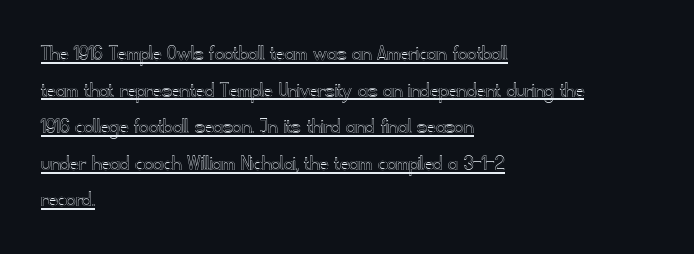
This is the regular roman posture of the typeface. The gaps between neighbouring characters are ordinary and unremarkable. Reading down the block, your eye returns to a fixed left position each line. These lines sit exactly where default settings would place them.
